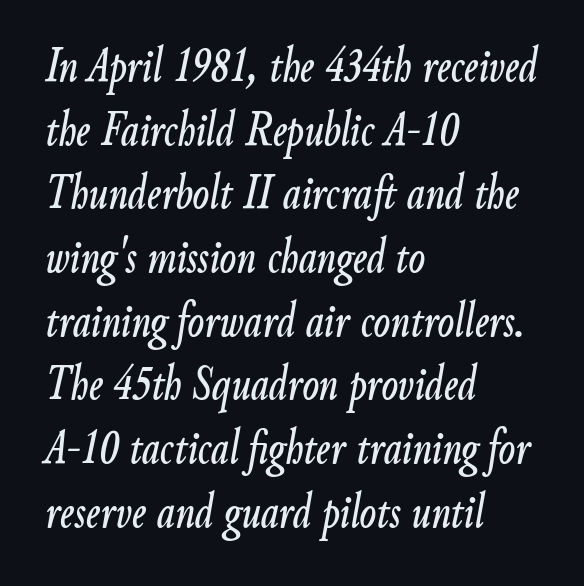
{"italic": "yes", "lean": "right", "slant_degrees": 9, "width": "condensed", "stroke_contrast": "low", "x_height": "small", "monospaced": "no", "underline": "no", "align": "left", "line_spacing": "normal", "line_spacing_ratio": 1.3, "letter_spacing": "normal", "letter_spacing_em": 0.0, "glyph_px": 49}
